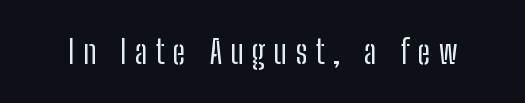
Q: Is the text bold? A: No.
Q: Is the text italic (slanted)? A: No, it is upright.
Q: Is the typeface a serif or a sans-serif typeface? A: Sans-serif.
Q: Is the text underlined? A: No.
Q: Is the spacing between letters normal or unusually wide? A: Unusually wide.
Q: Width (condensed, normal, or wide)? A: Condensed.
Q: Stroke contrast? A: Low.
Q: x-height? A: Medium.
Q: Monospaced? A: No.
